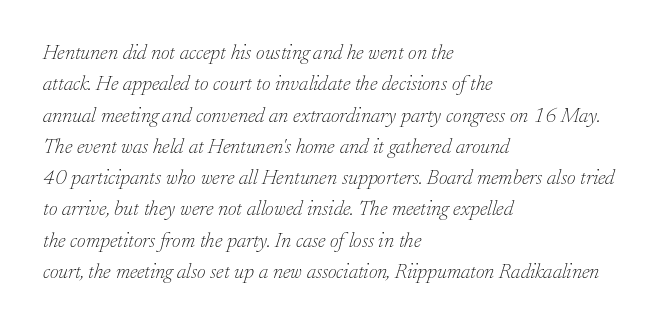
The image shows 21 px text type, italic (leaning right); set left-aligned, normal line spacing (1.49x), normal letter spacing, not underlined.
